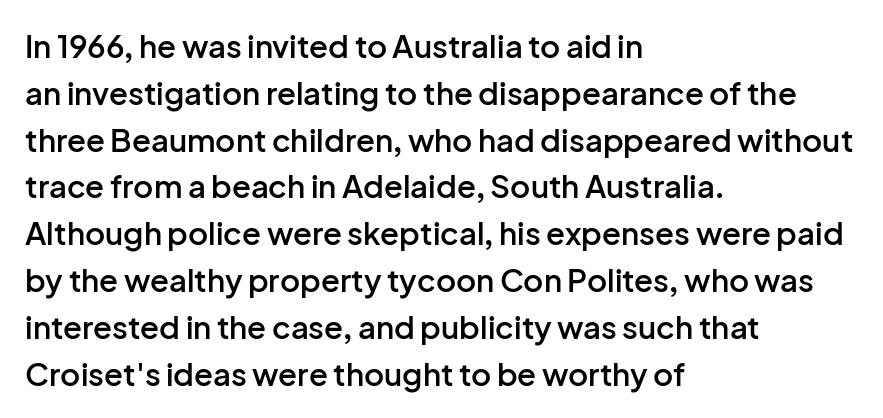
The image shows 31 px semibold sans-serif type, upright; set left-aligned, normal line spacing (1.51x), normal letter spacing, not underlined; low stroke contrast and a medium x-height.
